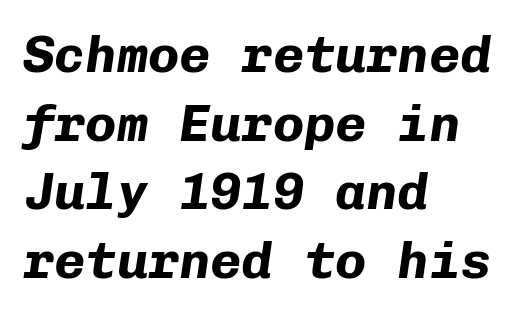
The image shows 52 px bold type, italic (leaning right), monospaced; set left-aligned, normal line spacing (1.32x), normal letter spacing, not underlined; low stroke contrast and a medium x-height.
